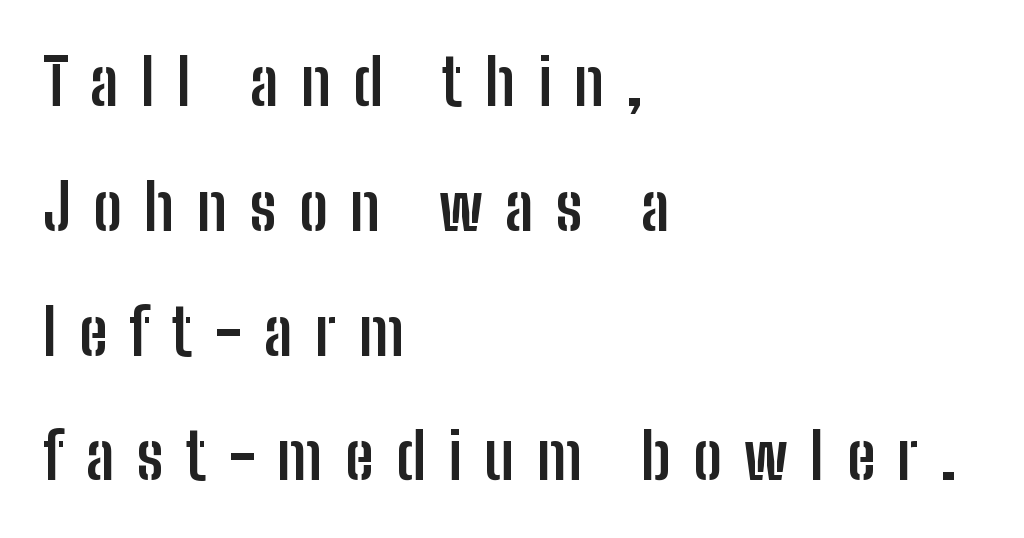
The image shows 64 px semibold, condensed sans-serif type, upright; set left-aligned, loose line spacing (1.95x), unusually wide letter spacing (+0.35 em), not underlined; low stroke contrast and a medium x-height.
